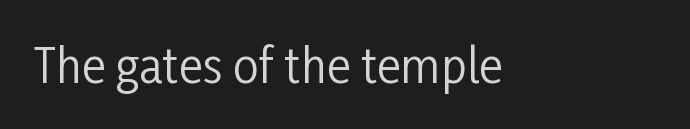
The image shows 46 px regular-weight, condensed sans-serif type, upright; set normal letter spacing, not underlined; low stroke contrast and a medium x-height.
